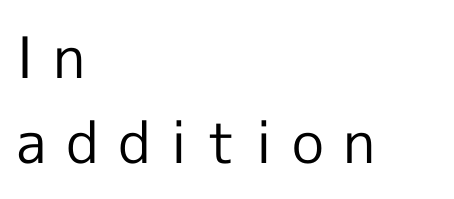
Q: Is the text bold? A: No.
Q: Is the text italic (slanted)? A: No, it is upright.
Q: Is the typeface a serif or a sans-serif typeface? A: Sans-serif.
Q: Is the text underlined? A: No.
Q: How is the paragraph aligned? A: Left-aligned.
Q: Is the spacing between letters normal or unusually wide? A: Unusually wide.
Q: Is the spacing between lines tight, normal or loose? A: Normal.
Q: Width (condensed, normal, or wide)? A: Normal.
Q: x-height? A: Medium.
Q: Monospaced? A: No.
